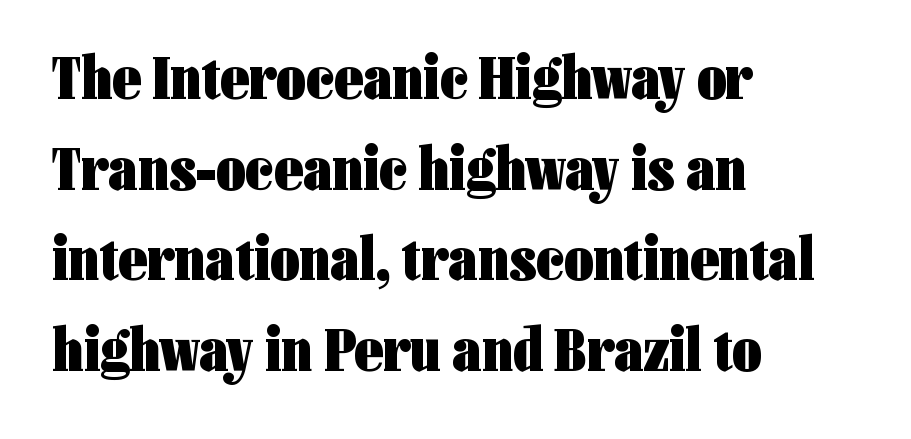
Q: Is the text bold? A: Yes.
Q: Is the text italic (slanted)? A: No, it is upright.
Q: Is the typeface a serif or a sans-serif typeface? A: Sans-serif.
Q: Is the text underlined? A: No.
Q: How is the paragraph aligned? A: Left-aligned.
Q: Is the spacing between letters normal or unusually wide? A: Normal.
Q: Is the spacing between lines tight, normal or loose? A: Normal.
Q: Width (condensed, normal, or wide)? A: Condensed.
Q: Stroke contrast? A: Low.
Q: x-height? A: Medium.
Q: Monospaced? A: No.
